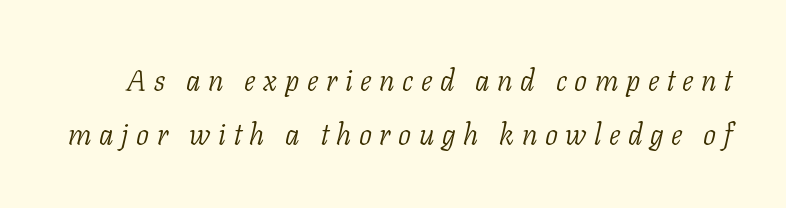
The string is rendered with underlining switched off. Do the characters align in a grid? No, the font is proportional. The glyphs look as if they've been sheared to an angle. The strokes carry an ordinary text weight at most.
